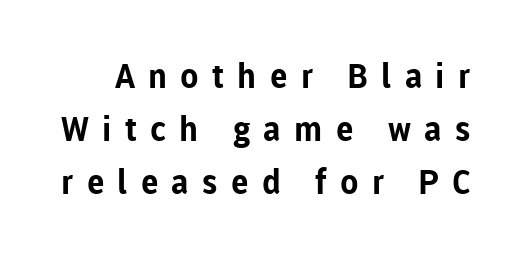
The image shows 34 px bold sans-serif type, upright; set normal line spacing (1.56x), unusually wide letter spacing (+0.39 em), not underlined; low stroke contrast and a medium x-height.
